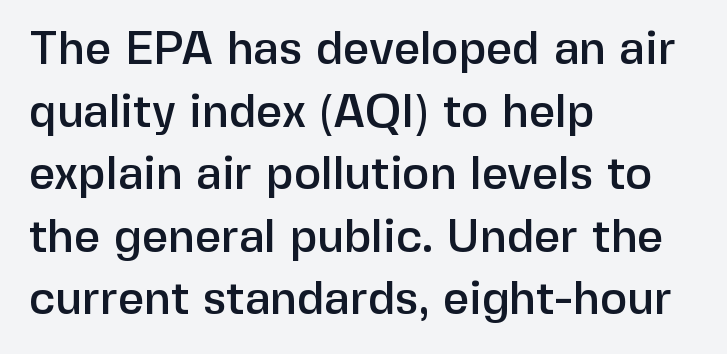
Nothing unusual about the tracking: characters are spaced as the font intends. In terms of leading, this rendering sits right in the middle. The passage shown is typed in a proportional face where columns would drift. When letters stand straight like this, we call the style roman or upright. Leftover space on each line is placed entirely after the last word. Underlining? Definitely not there.
